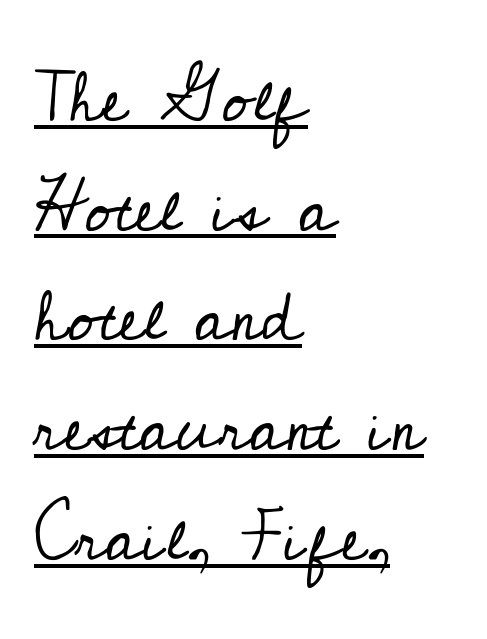
The image shows 69 px regular-weight serif type; set left-aligned, normal line spacing (1.59x), normal letter spacing, underlined; low stroke contrast and a small x-height.
